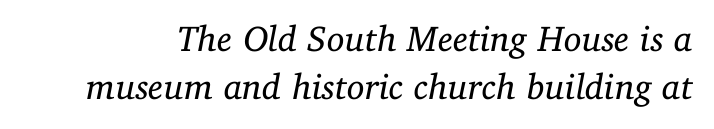
Q: Is the text bold? A: No.
Q: Is the text italic (slanted)? A: Yes, it leans right by about 11 degrees.
Q: Is the typeface a serif or a sans-serif typeface? A: Serif.
Q: Is the text underlined? A: No.
Q: Is the spacing between letters normal or unusually wide? A: Normal.
Q: Is the spacing between lines tight, normal or loose? A: Normal.
Q: Width (condensed, normal, or wide)? A: Normal.
Q: Stroke contrast? A: Low.
Q: x-height? A: Medium.
Q: Monospaced? A: No.
